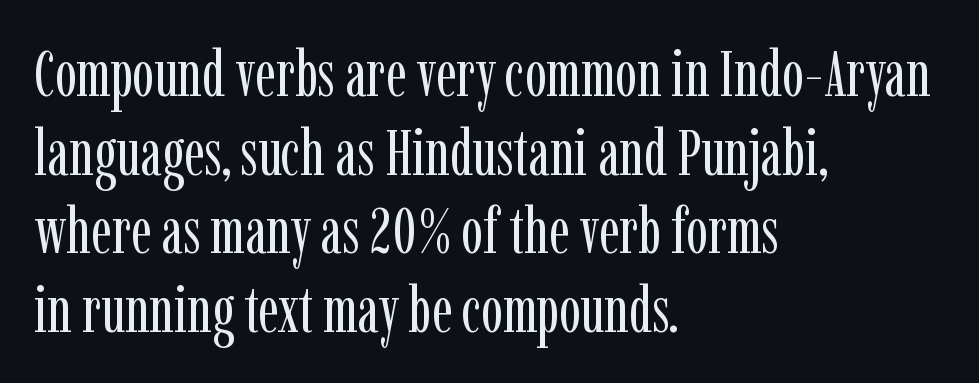
The image shows 65 px regular-weight, condensed serif type, upright; set left-aligned, line spacing 1.21x, normal letter spacing, not underlined; low stroke contrast and a medium x-height.
